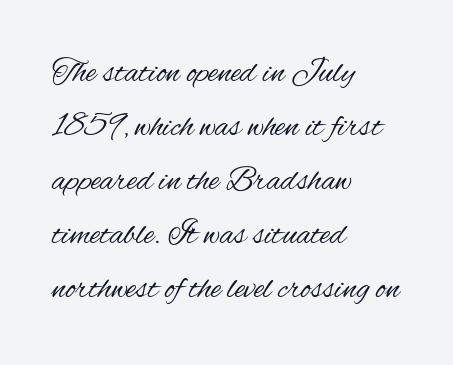
{"serif": "no", "bold": "no", "weight": "regular", "width": "condensed", "stroke_contrast": "medium", "x_height": "small", "monospaced": "no", "underline": "no", "align": "left", "line_spacing": "normal", "line_spacing_ratio": 1.59, "letter_spacing": "normal", "letter_spacing_em": 0.0, "glyph_px": 34}
